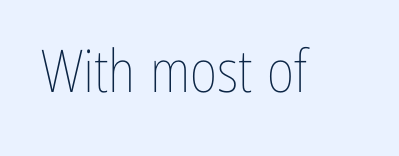
Q: Is the text bold? A: No.
Q: Is the text italic (slanted)? A: No, it is upright.
Q: Is the text underlined? A: No.
Q: Is the spacing between letters normal or unusually wide? A: Normal.
Q: Width (condensed, normal, or wide)? A: Condensed.
Q: Stroke contrast? A: Low.
Q: x-height? A: Medium.
Q: Monospaced? A: No.
